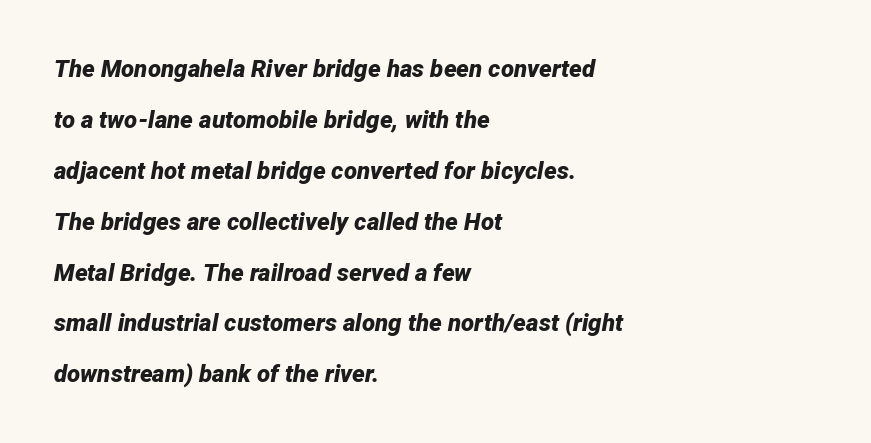
An italicized treatment has been applied to the whole sample. The rendering uses a large line-height, opening up the rows. Set as a true bold cut, around the 700 mark. Letter spacing: default.
